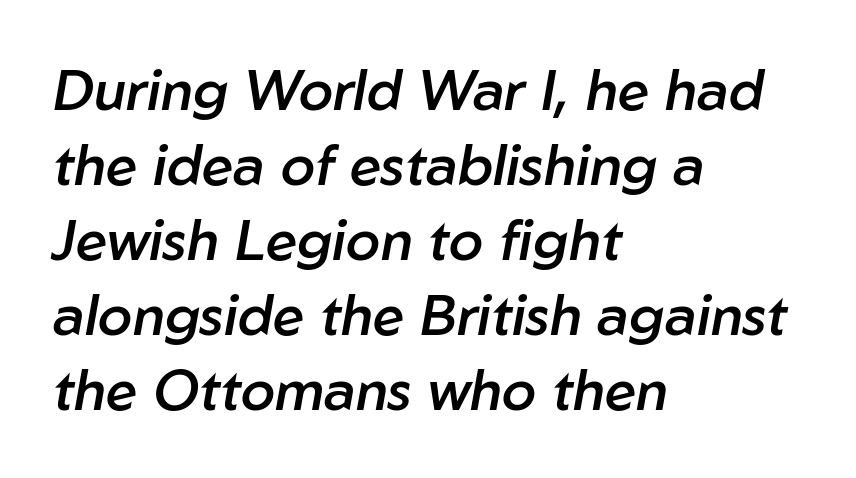
Is this a fixed-width face? No — the glyphs have proportional, varying widths. This rendering leaves character spacing at its baseline value. Unmarked baselines from the first word to the last. Evenly set lines give the paragraph a standard silhouette.
